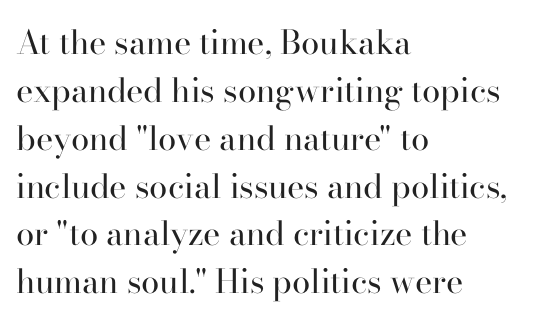
Q: Is the text bold? A: No.
Q: Is the text italic (slanted)? A: No, it is upright.
Q: Is the typeface a serif or a sans-serif typeface? A: Serif.
Q: Is the text underlined? A: No.
Q: How is the paragraph aligned? A: Left-aligned.
Q: Is the spacing between letters normal or unusually wide? A: Normal.
Q: Is the spacing between lines tight, normal or loose? A: Normal.
Q: Width (condensed, normal, or wide)? A: Normal.
Q: Stroke contrast? A: High.
Q: x-height? A: Small.
Q: Monospaced? A: No.
